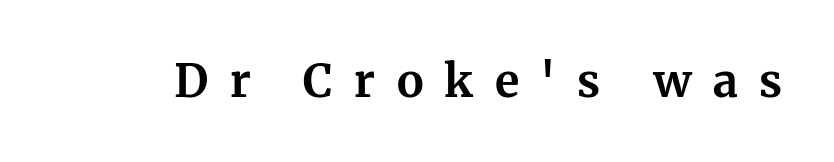
The characters look thick and weighty, a clear bold. Check under the words: just untouched page. These lines were composed using upright roman letters. The line texture is sparse and dotted thanks to wide tracking.
